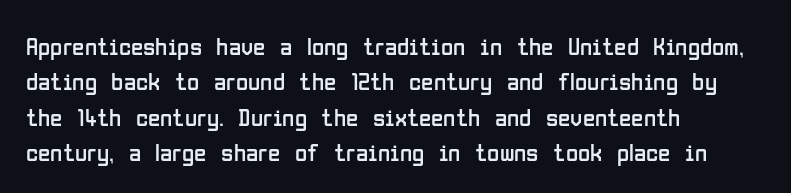
The image shows 25 px text type, upright; set left-aligned, normal line spacing (1.42x), normal letter spacing, not underlined.
